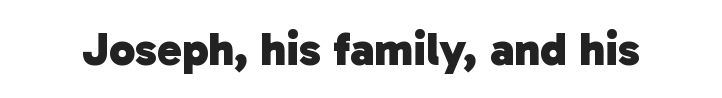
The image shows 47 px heavy sans-serif type; set normal letter spacing, not underlined; low stroke contrast and a medium x-height.
